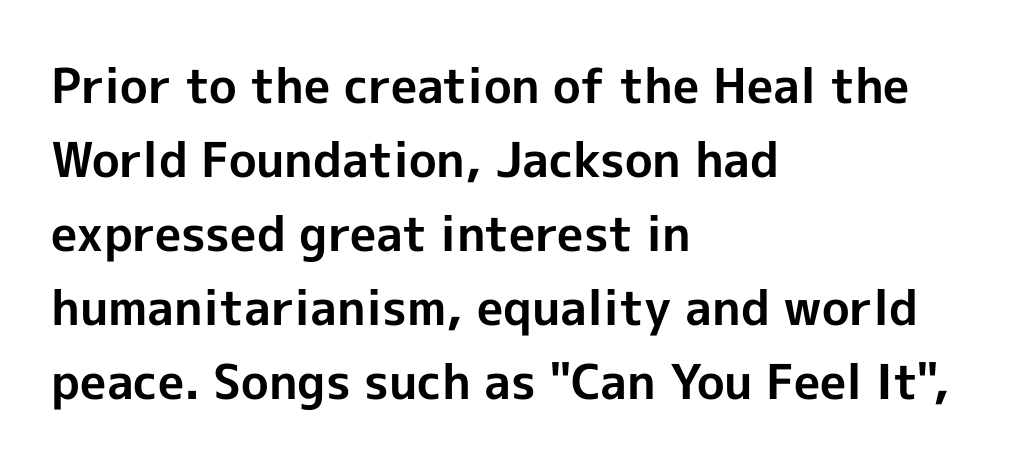
Spacing verdict: proportional, widths tailored to each character. A typesetter would mark this as roman, not italic. Bare-footed words on every line. The line texture is even and compact thanks to regular tracking. Does the type have serifs? No, each stem ends abruptly.
